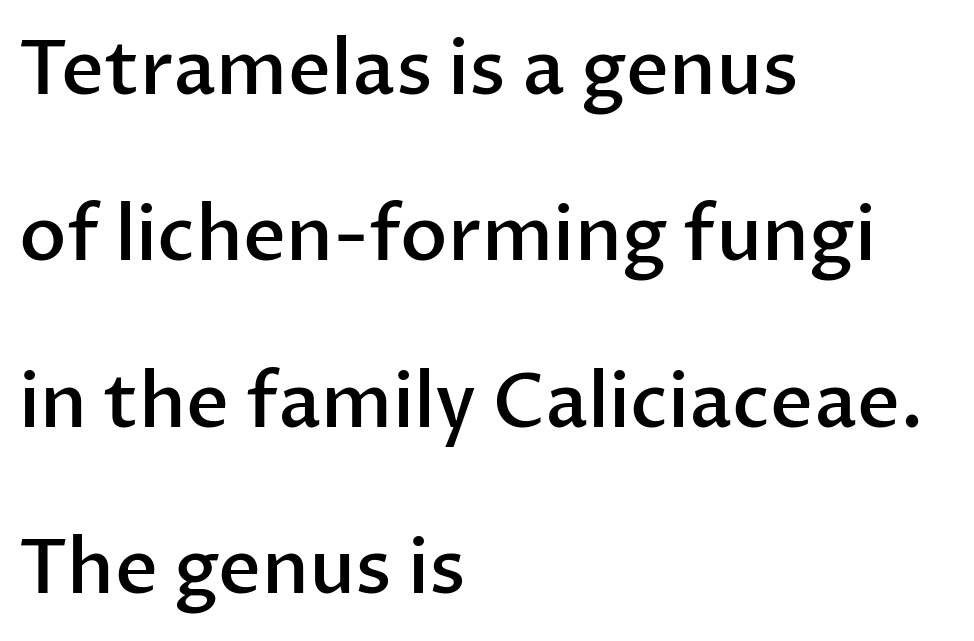
The image shows 75 px semibold sans-serif type, upright; set left-aligned, loose line spacing (2.22x), normal letter spacing, not underlined; low stroke contrast and a medium x-height.
